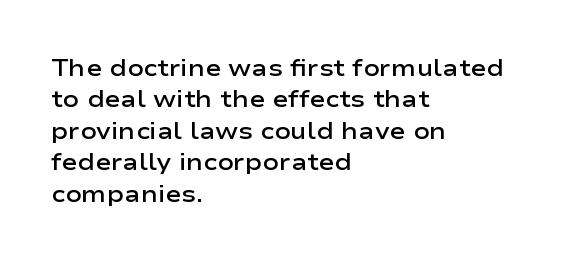
Students, this is semibold: more ink than regular, less than bold. Descender tails drop into unmarked territory. Reading down the block, your eye returns to a fixed left position each line. Do the letters lean? They stand straight. The space between consecutive lines is moderate.
